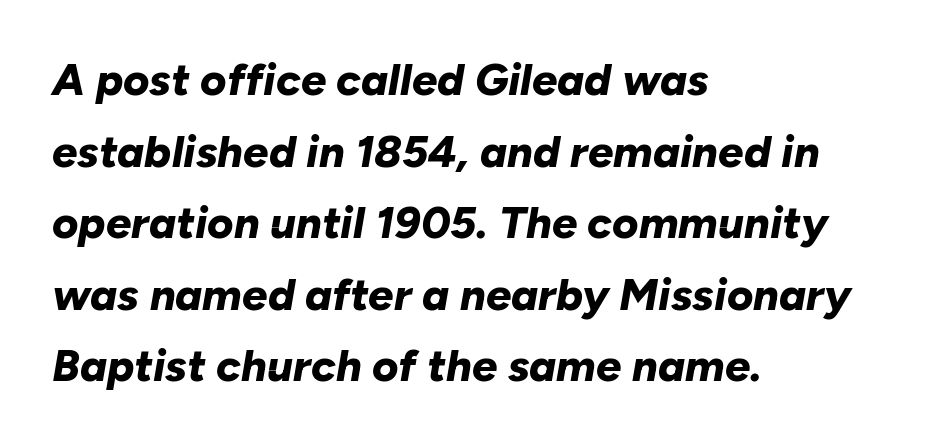
Slanted lettering throughout. Whoever set this chose a conventional vertical rhythm. Strong, thick strokes mark this as bold type. The setting favours the left margin, as ordinary paragraphs usually do. Nothing unusual about the tracking: characters are spaced as the font intends. The passage shown is typed in a proportional face where columns would drift.
